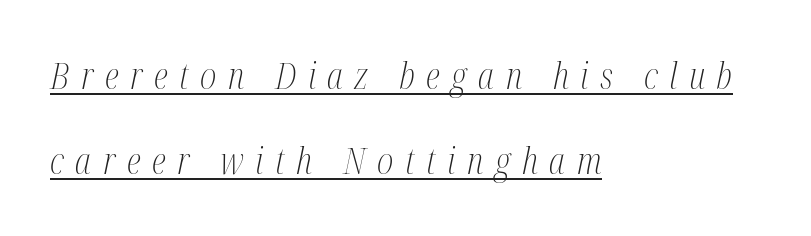
Q: Is the text bold? A: No.
Q: Is the text italic (slanted)? A: Yes, it leans right by about 12 degrees.
Q: Is the typeface a serif or a sans-serif typeface? A: Serif.
Q: Is the text underlined? A: Yes.
Q: How is the paragraph aligned? A: Left-aligned.
Q: Is the spacing between letters normal or unusually wide? A: Unusually wide.
Q: Is the spacing between lines tight, normal or loose? A: Loose.
Q: Width (condensed, normal, or wide)? A: Condensed.
Q: Stroke contrast? A: Medium.
Q: x-height? A: Medium.
Q: Monospaced? A: No.
